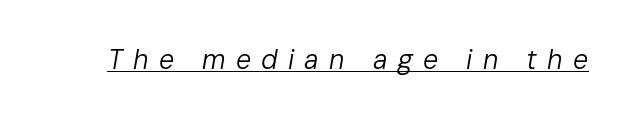
The image shows 27 px text type, italic (leaning right); set unusually wide letter spacing (+0.38 em), underlined.
